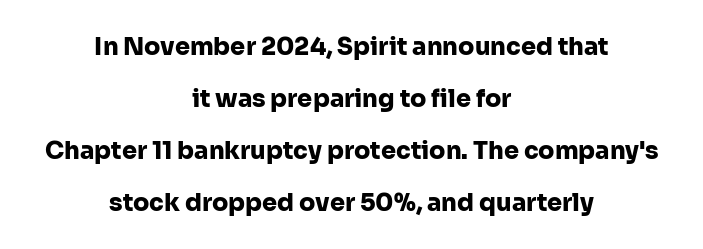
Q: Is the text bold? A: Yes.
Q: Is the text italic (slanted)? A: No, it is upright.
Q: Is the text underlined? A: No.
Q: How is the paragraph aligned? A: Centered.
Q: Is the spacing between letters normal or unusually wide? A: Normal.
Q: Is the spacing between lines tight, normal or loose? A: Loose.
